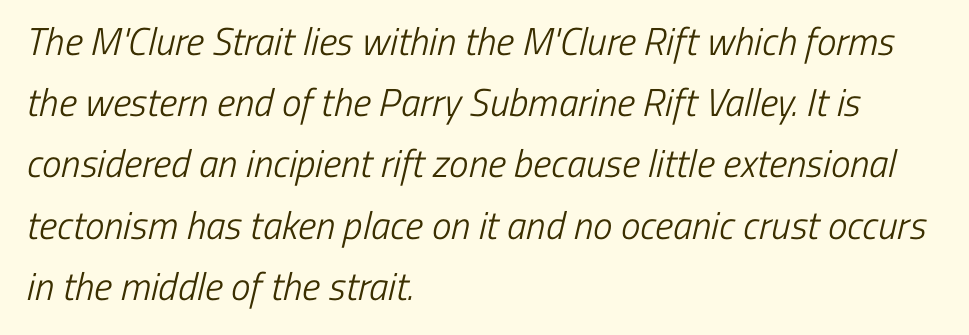
The image shows 39 px light, condensed sans-serif type; set left-aligned, normal line spacing (1.57x), normal letter spacing, not underlined; low stroke contrast and a medium x-height.
